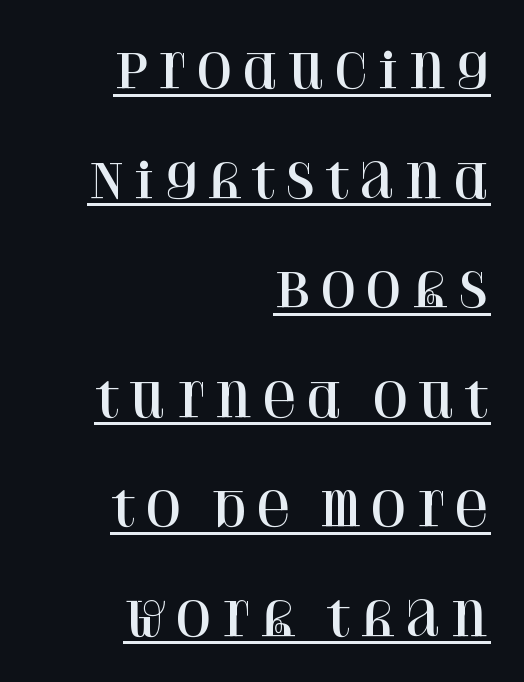
Alignment: flush right. Upright lettering throughout. The block of text is sparse from top to bottom, with ample space between rows. Look at the bottom of the vertical strokes: they flare into serifs here. Descenders here cross a horizontal rule under the line.
